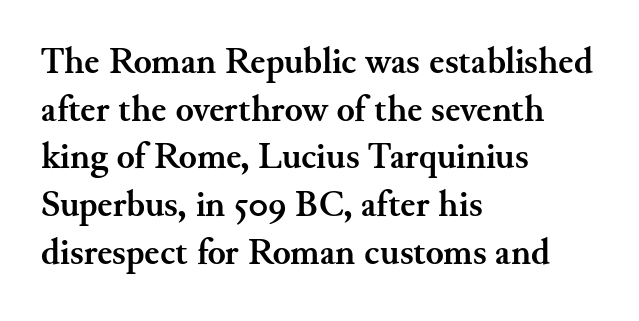
{"serif": "yes", "italic": "no", "bold": "yes", "weight": "semibold", "width": "normal", "stroke_contrast": "medium", "x_height": "small", "monospaced": "no", "underline": "no", "align": "left", "line_spacing": "normal", "line_spacing_ratio": 1.29, "letter_spacing": "normal", "letter_spacing_em": 0.0, "glyph_px": 37}
